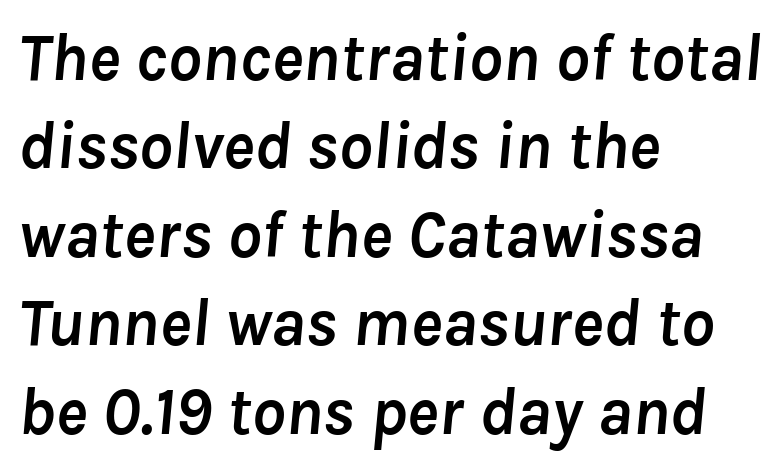
{"italic": "yes", "lean": "right", "slant_degrees": 8, "bold": "yes", "weight": "semibold", "width": "normal", "stroke_contrast": "low", "x_height": "medium", "monospaced": "no", "underline": "no", "align": "left", "line_spacing": "normal", "line_spacing_ratio": 1.32, "letter_spacing": "normal", "letter_spacing_em": 0.0, "glyph_px": 67}
